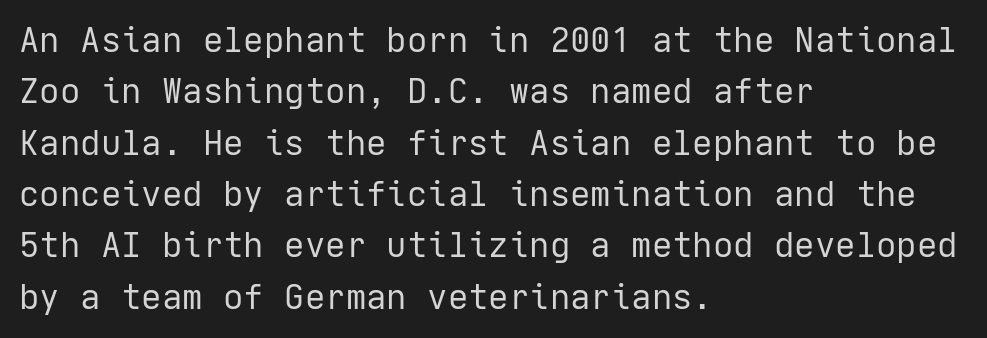
Reading down the column, the eye jumps a familiar distance to each next line. Look at the tracking — it's just the regular setting, nothing added. The letters look calm and open, with moderate or lighter stems. Plain, unruled lines of type. The rendering shows plain stroke endings on the letterforms — a sans-serif design.
